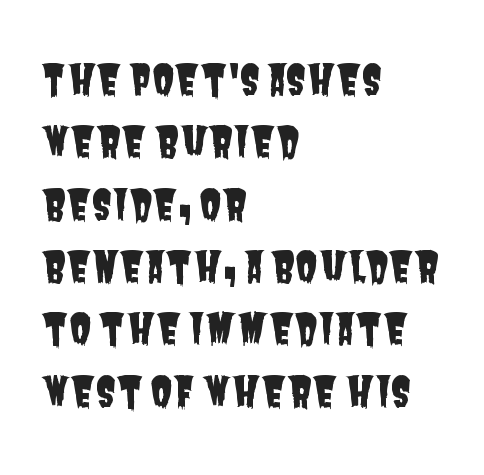
The image shows 41 px condensed sans-serif type; set left-aligned, normal line spacing (1.52x), normal letter spacing, not underlined; low stroke contrast and a large x-height.
